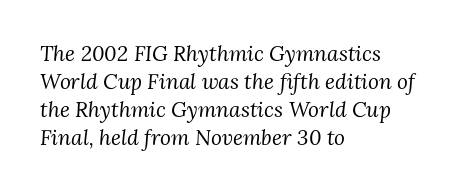
Is there much room between lines? A standard amount, neither cramped nor airy. Is the stroke heavy? The answer is a plain regular-or-lighter. Alignment: flush left. Observe the lean: these are italic letterforms. Descenders are the only things crossing below the line.
